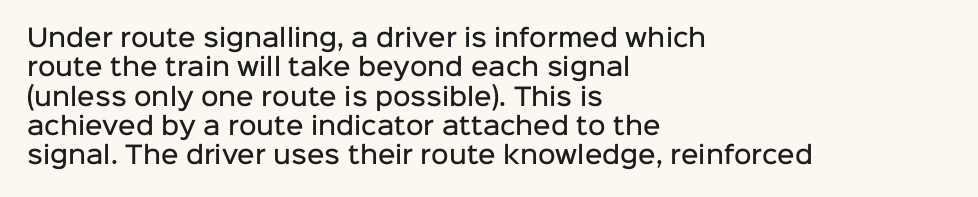
The image shows 24 px text type, upright; set left-aligned, line spacing 1.22x, normal letter spacing, not underlined.
